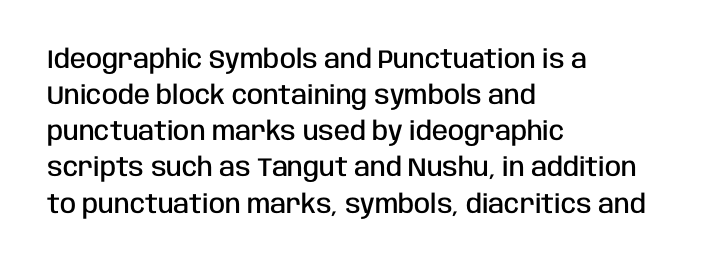
Q: Is the text bold? A: Semi-bold.
Q: Is the text italic (slanted)? A: No, it is upright.
Q: Is the text underlined? A: No.
Q: How is the paragraph aligned? A: Left-aligned.
Q: Is the spacing between letters normal or unusually wide? A: Normal.
Q: Is the spacing between lines tight, normal or loose? A: Normal.
